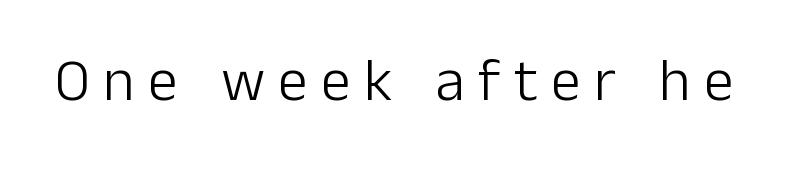
Q: Is the text bold? A: No.
Q: Is the text italic (slanted)? A: No, it is upright.
Q: Is the typeface a serif or a sans-serif typeface? A: Sans-serif.
Q: Is the text underlined? A: No.
Q: Is the spacing between letters normal or unusually wide? A: Unusually wide.
Q: Width (condensed, normal, or wide)? A: Normal.
Q: Stroke contrast? A: Low.
Q: x-height? A: Medium.
Q: Monospaced? A: No.
